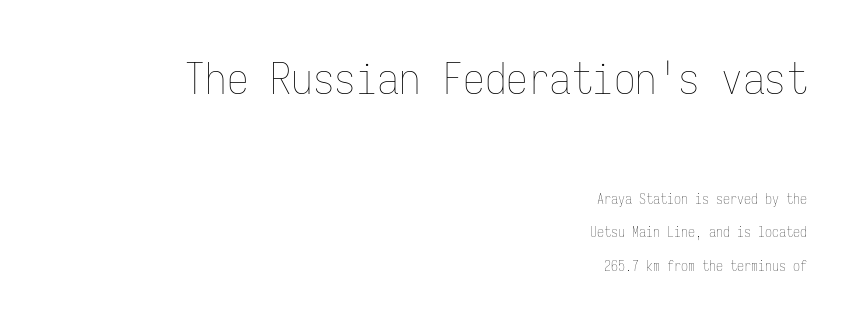
Q: Is the text bold? A: No.
Q: Is the text italic (slanted)? A: No, it is upright.
Q: Is the text underlined? A: No.
Q: How is the paragraph aligned? A: Right-aligned.
Q: Is the spacing between letters normal or unusually wide? A: Normal.
Q: Is the spacing between lines tight, normal or loose? A: Loose.
Q: Which block of text is set in a larger size, the first (top) or the second (bottom)? A: The first (top) one.
Q: Width (condensed, normal, or wide)? A: Condensed.
Q: Stroke contrast? A: Low.
Q: x-height? A: Medium.
Q: Monospaced? A: Yes.
